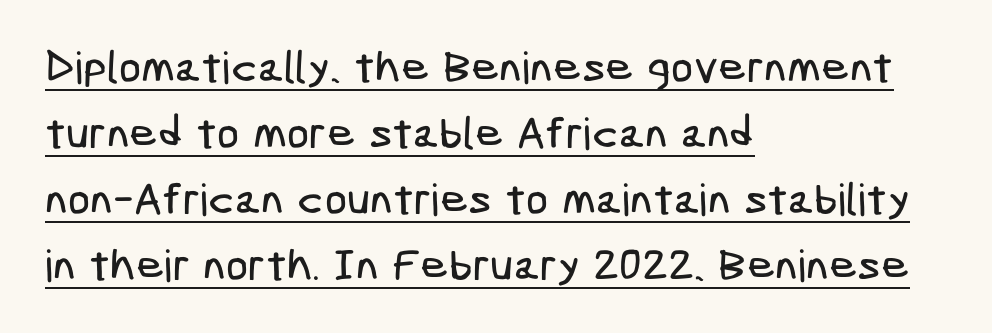
{"serif": "no", "width": "condensed", "stroke_contrast": "low", "x_height": "medium", "underline": "yes", "align": "left", "line_spacing": "normal", "line_spacing_ratio": 1.5, "letter_spacing": "normal", "letter_spacing_em": 0.0, "glyph_px": 44}
